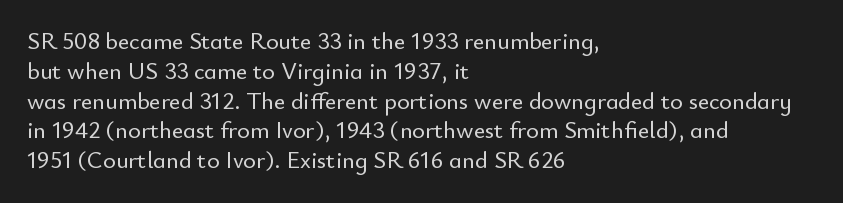
Q: Is the text italic (slanted)? A: No, it is upright.
Q: Is the text underlined? A: No.
Q: How is the paragraph aligned? A: Left-aligned.
Q: Is the spacing between letters normal or unusually wide? A: Normal.
